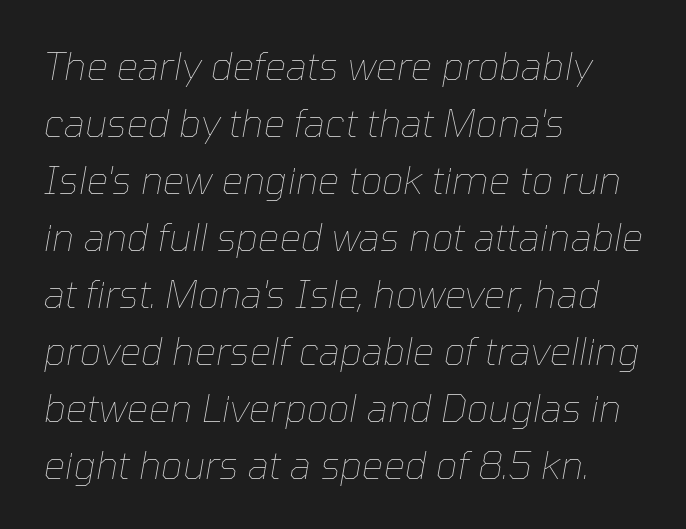
It's the slanting kind of type. Horizontally, the lines are justified to the leading edge only. Each new line begins a customary step beneath the previous one. Is this a fixed-width face? No — the glyphs have proportional, varying widths. Letters have the restrained weight of plain body copy at most.
